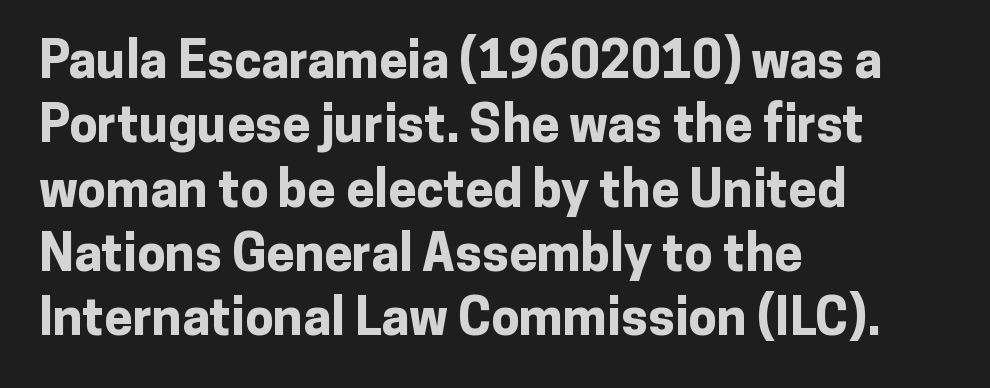
The passage shown is typeset with a sans-serif family. Is the letter spacing exaggerated? No — it looks like the ordinary default. The lines sit at an ordinary, default distance from one another. The face used here has the dense, thick strokes of a bold. Do the characters align in a grid? No, the font is proportional.
